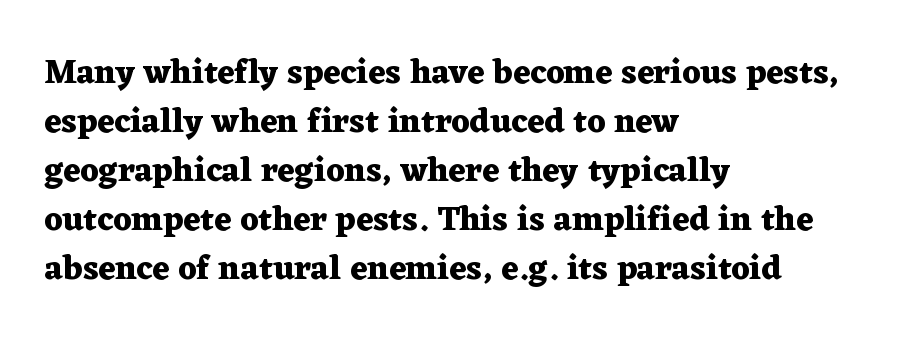
Q: Is the text bold? A: Yes.
Q: Is the text italic (slanted)? A: No, it is upright.
Q: Is the typeface a serif or a sans-serif typeface? A: Serif.
Q: Is the text underlined? A: No.
Q: How is the paragraph aligned? A: Left-aligned.
Q: Is the spacing between letters normal or unusually wide? A: Normal.
Q: Is the spacing between lines tight, normal or loose? A: Normal.
Q: Width (condensed, normal, or wide)? A: Wide.
Q: Stroke contrast? A: Medium.
Q: x-height? A: Medium.
Q: Monospaced? A: No.
